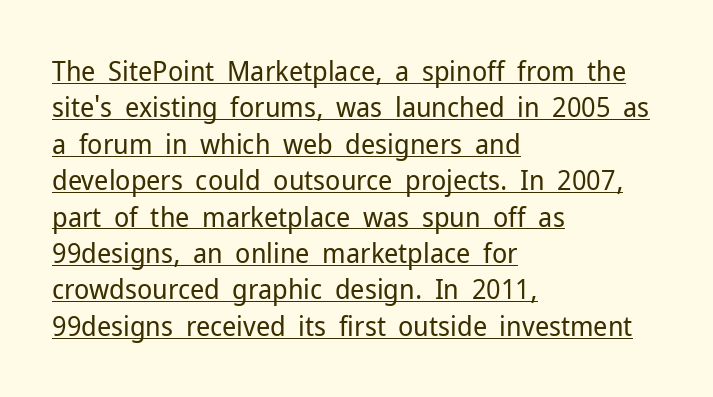
{"serif": "no", "italic": "no", "bold": "no", "weight": "regular", "width": "normal", "stroke_contrast": "low", "x_height": "medium", "monospaced": "no", "underline": "yes", "align": "left", "line_spacing": "normal", "line_spacing_ratio": 1.3, "letter_spacing": "normal", "letter_spacing_em": 0.0, "glyph_px": 28}
